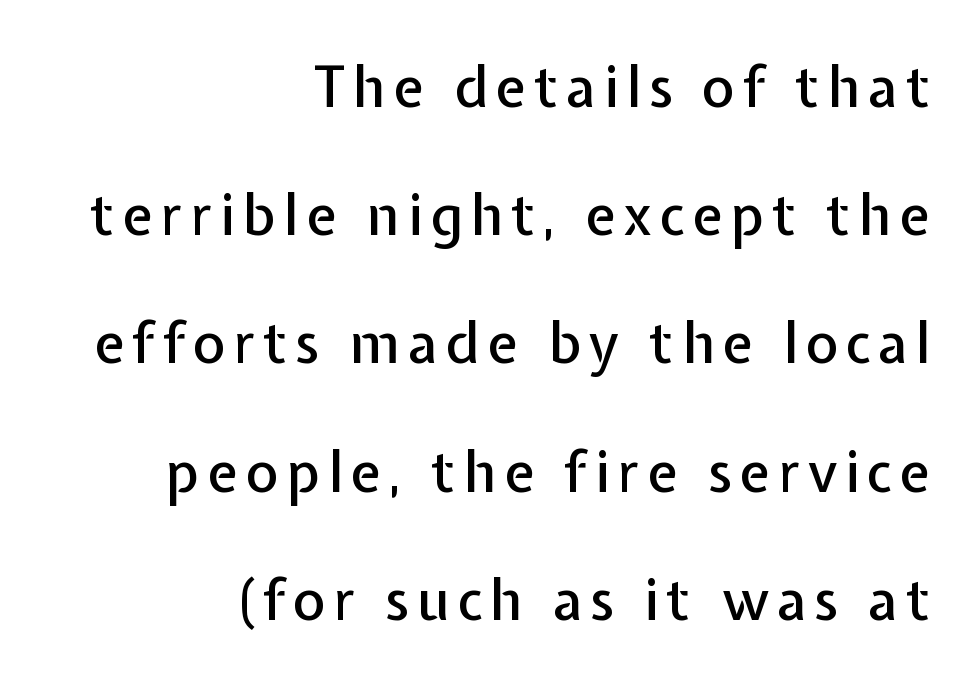
The image shows 56 px sans-serif type, upright; set right-aligned, loose line spacing (2.29x), not underlined; low stroke contrast and a medium x-height.
